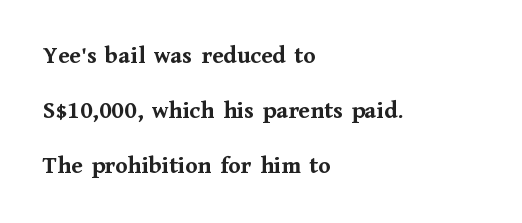
The image shows 25 px bold type, upright; set left-aligned, loose line spacing (2.2x), normal letter spacing, not underlined.
